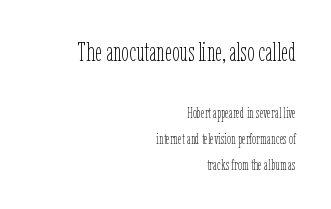
Caption: multi-line text, flush right, ragged left. The letters stand upright; this is a roman face. The face looks like a standard text weight, possibly lighter. These two chunks differ in scale, with the top chunk taking the larger measure.
